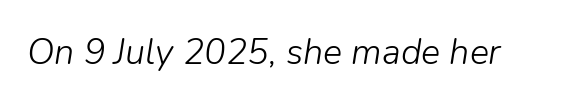
The space directly below the letters is spotless. Nobody touched the tracking dial on this one. Quick note: italic. Proportional: the letters do not fall into vertical columns.
